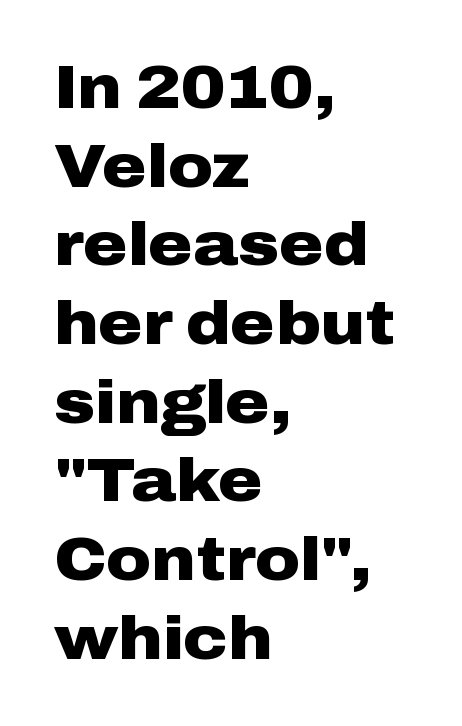
The image shows 61 px heavy, wide sans-serif type, upright; set left-aligned, normal line spacing (1.29x), normal letter spacing, not underlined; low stroke contrast and a medium x-height.
